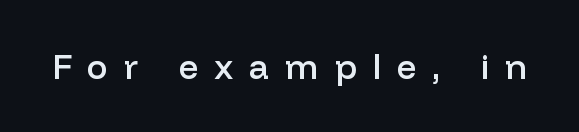
Q: Is the text bold? A: Semi-bold.
Q: Is the text italic (slanted)? A: No, it is upright.
Q: Is the typeface a serif or a sans-serif typeface? A: Sans-serif.
Q: Is the text underlined? A: No.
Q: Is the spacing between letters normal or unusually wide? A: Unusually wide.
Q: Width (condensed, normal, or wide)? A: Normal.
Q: Stroke contrast? A: Low.
Q: x-height? A: Medium.
Q: Monospaced? A: No.
